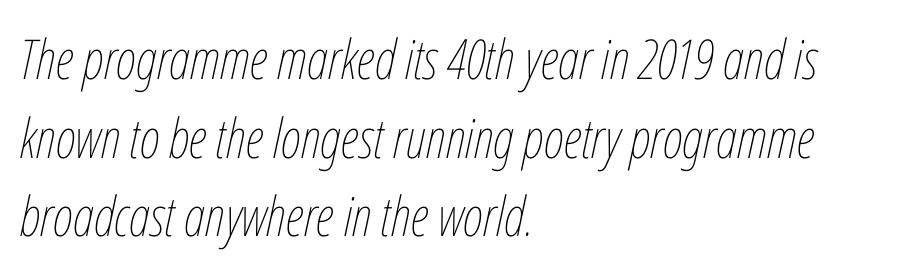
Between one letter and the next there's only the usual sliver of space. A light-to-regular cut is what we see here. Just letters on the line, the space beneath them empty. The block of text has a typical density, with ordinary space between rows.
